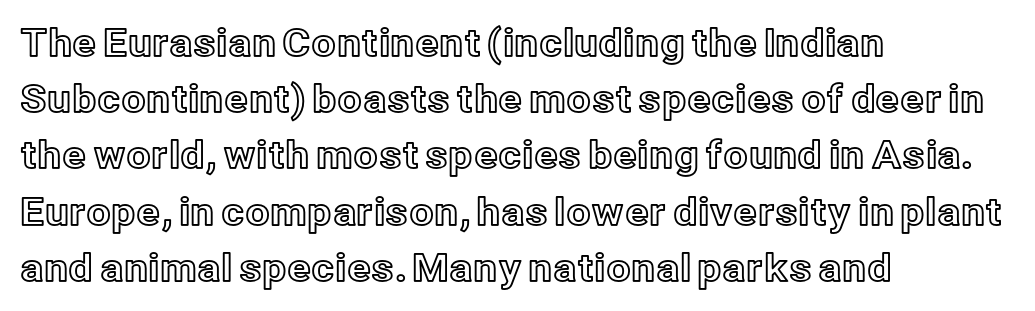
The glyphs are unaccompanied by any horizontal stroke below them. The type is set solid horizontally, with unmodified tracking. Upright lettering throughout. Notice how the passage keeps a crisp vertical edge on the left only. Honestly, the row spacing looks completely unremarkable.
